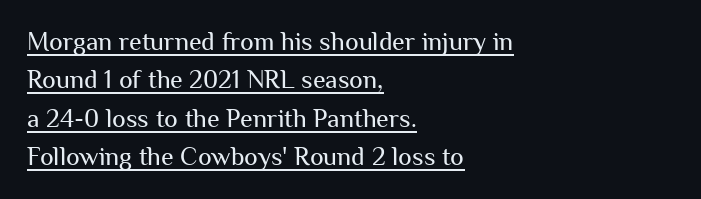
A roman cut, with each character standing at attention. The tracking reads as untouched default to a designer's eye. Reading down the column, the eye jumps a familiar distance to each next line. One-word summary of the alignment: left. No extra ink here — the face is not bold. Decoration check: the copy is underlined.
